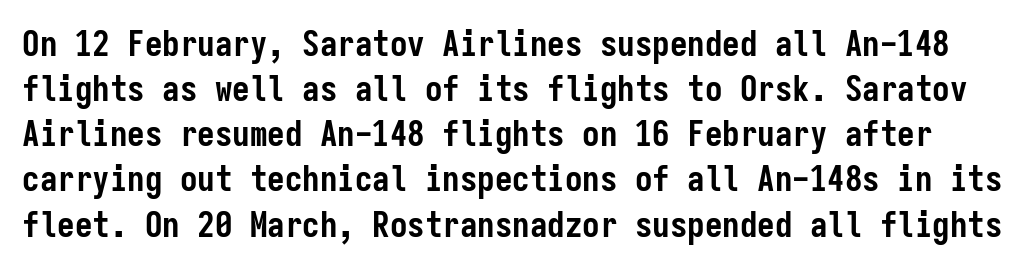
The image shows 35 px semibold, condensed sans-serif type, upright, monospaced; set normal line spacing (1.29x), normal letter spacing, not underlined; low stroke contrast and a medium x-height.
